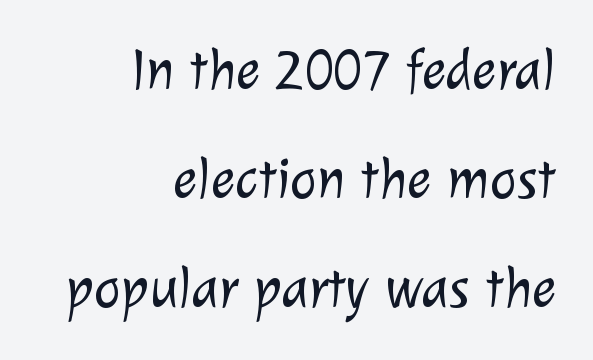
Character widths vary here, with narrow letters taking less room than wide ones. The rendering shows plain stroke endings on the letterforms — a sans-serif design. A great deal of white space separates one row of letters from the next. Line endings align vertically; line beginnings do not.
